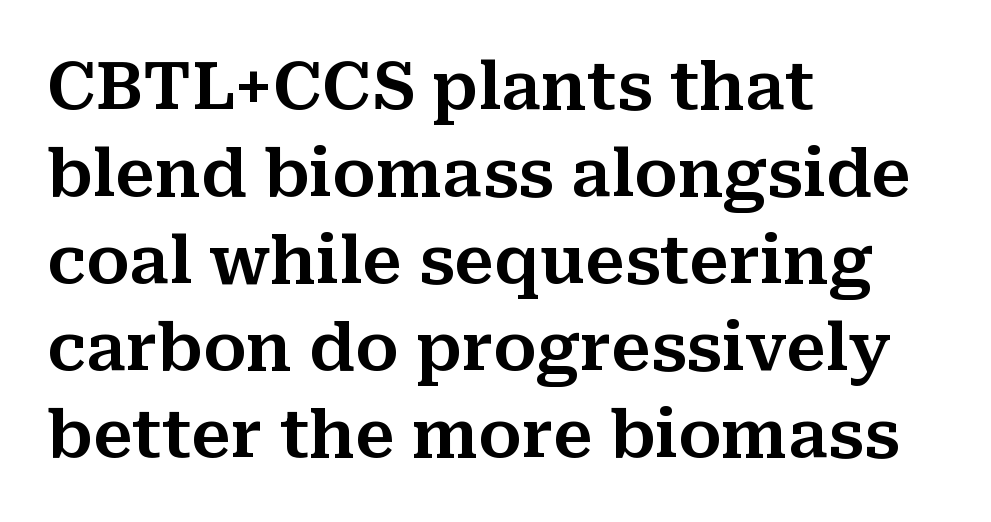
Quick note: underline off. One glance says typical: line gaps are just what's usual. If you drew a line through each stem, it would be perfectly vertical. The font family rendered here belongs to the serif group. Inter-character spacing is left at the font's built-in metrics.
